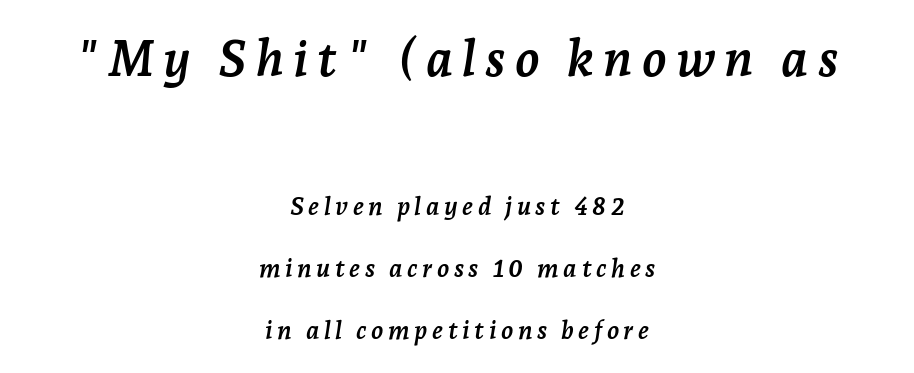
Does the bottom block carry the larger type? No, the top block does. Strong, thick strokes mark this as bold type. These lines are composed in type with serifs. Think of a printed novel: that variable character pitch is what you see here. Any mark beneath the type? The region is blank. Does the lettering tilt? It does — this is italic.
